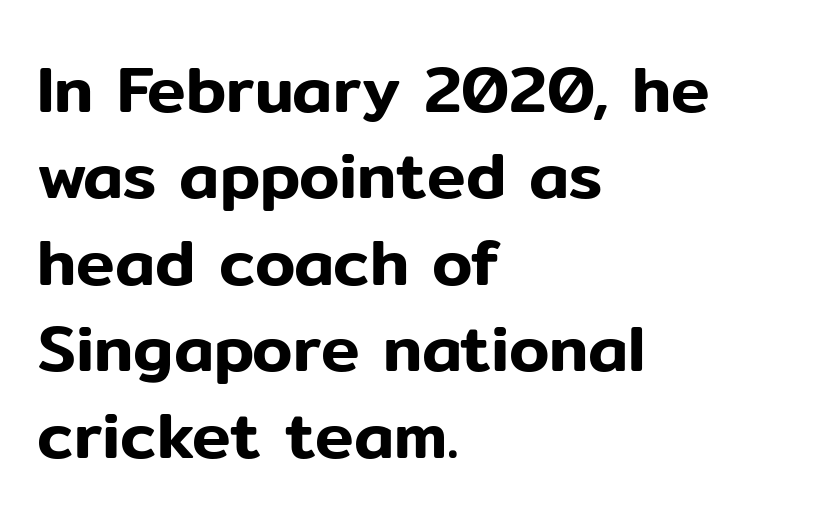
Q: Is the text italic (slanted)? A: No, it is upright.
Q: Is the typeface a serif or a sans-serif typeface? A: Sans-serif.
Q: Is the text underlined? A: No.
Q: How is the paragraph aligned? A: Left-aligned.
Q: Is the spacing between letters normal or unusually wide? A: Normal.
Q: Is the spacing between lines tight, normal or loose? A: Normal.
Q: Width (condensed, normal, or wide)? A: Normal.
Q: Stroke contrast? A: Low.
Q: x-height? A: Medium.
Q: Monospaced? A: No.
